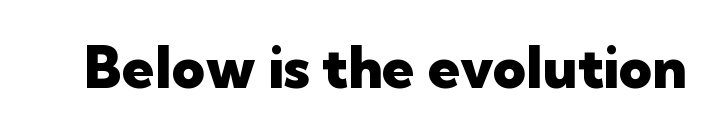
Letters rest on an invisible, unmarked baseline. No italicization has been applied; the sample stays upright. Here the designer chose a conventional face with non-uniform glyph widths. Look at the stroke-to-counter ratio: heavy, a bold. Stroke terminals: plain, sans-serif. This sample uses plain, unmodified letter spacing.
